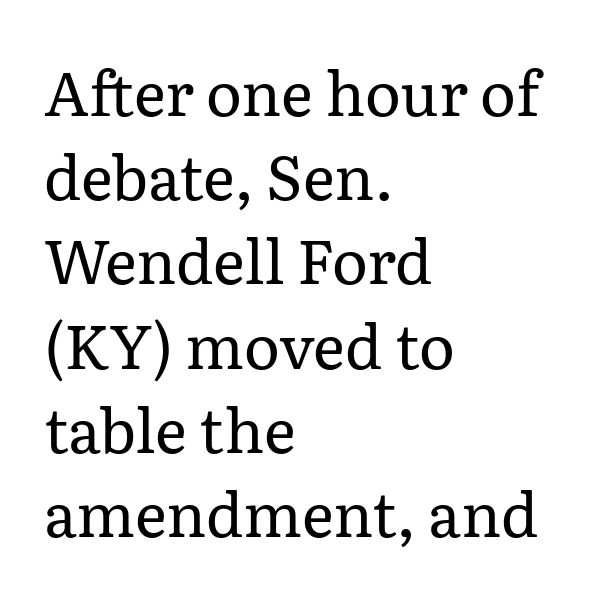
Does extra space separate the letters? No, they use regular spacing. Vertical strokes here are truly vertical. No heavy texture on the line: the type isn't bold. Does the type have serifs? Yes, each stem ends in a small foot. The words here are not underlined. Short and long lines alike share a common starting point at left.
